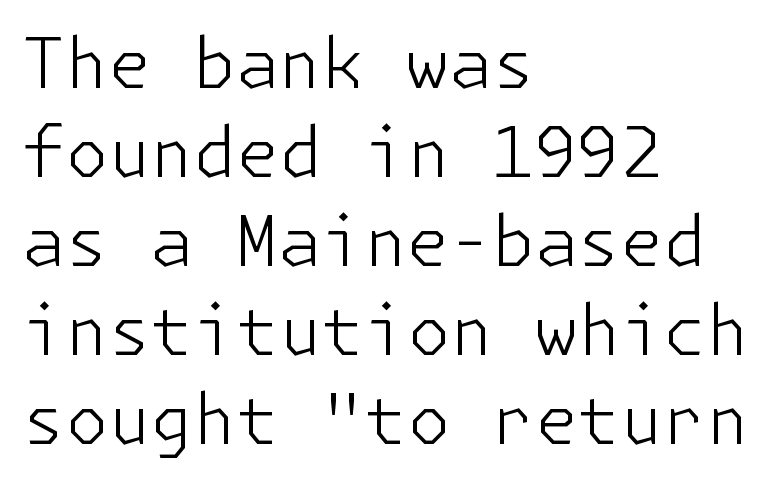
Q: Is the text bold? A: No.
Q: Is the text italic (slanted)? A: No, it is upright.
Q: Is the typeface a serif or a sans-serif typeface? A: Sans-serif.
Q: Is the text underlined? A: No.
Q: How is the paragraph aligned? A: Left-aligned.
Q: Is the spacing between letters normal or unusually wide? A: Normal.
Q: Is the spacing between lines tight, normal or loose? A: Normal.
Q: Width (condensed, normal, or wide)? A: Normal.
Q: Stroke contrast? A: Low.
Q: x-height? A: Medium.
